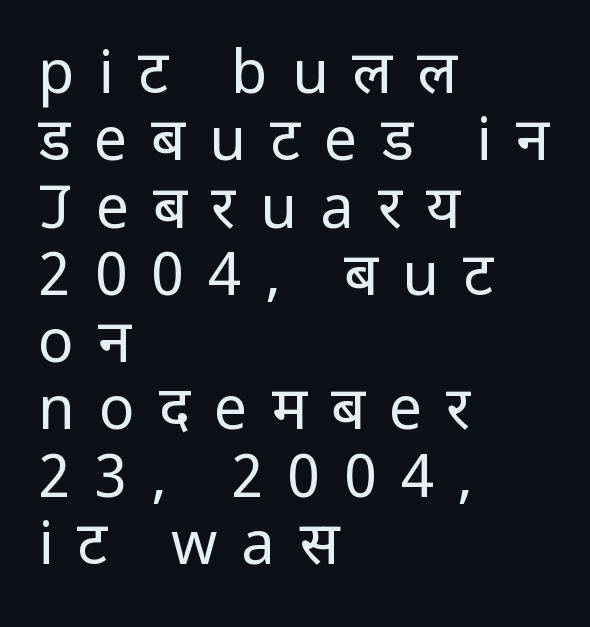
{"serif": "no", "italic": "no", "bold": "no", "weight": "regular", "width": "condensed", "stroke_contrast": "low", "x_height": "large", "monospaced": "no", "underline": "no", "align": "left", "line_spacing": "tight", "line_spacing_ratio": 1.14, "letter_spacing": "wide", "letter_spacing_em": 0.41, "glyph_px": 59}
